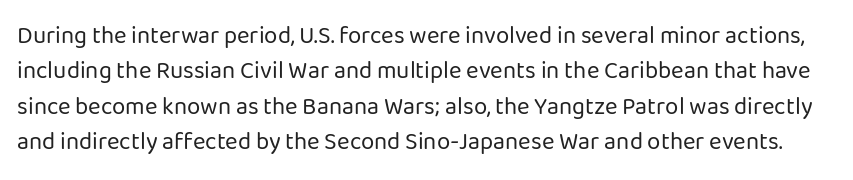
{"italic": "no", "bold": "no", "underline": "no", "line_spacing": "normal", "line_spacing_ratio": 1.47, "letter_spacing": "normal", "letter_spacing_em": 0.0, "glyph_px": 24}
